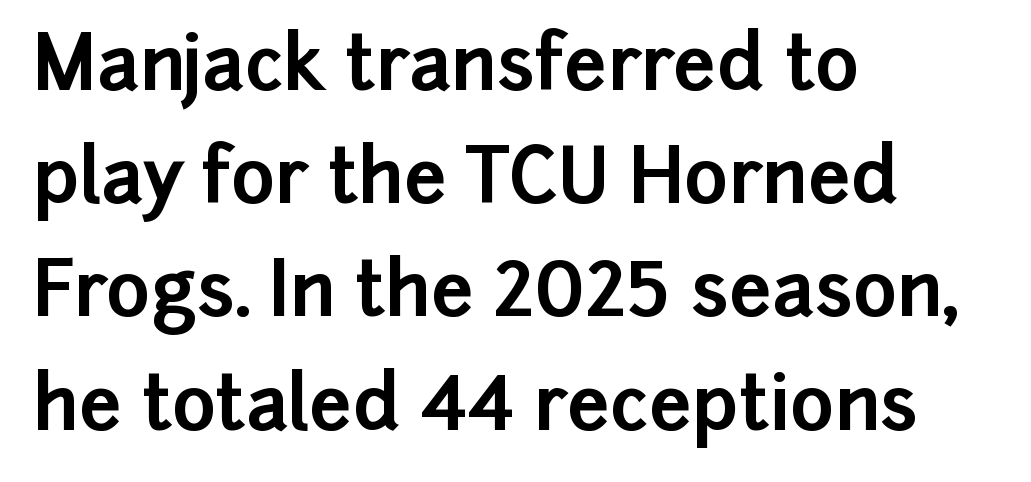
The image shows 75 px bold sans-serif type, upright; set left-aligned, normal line spacing (1.51x), normal letter spacing, not underlined; low stroke contrast and a medium x-height.
